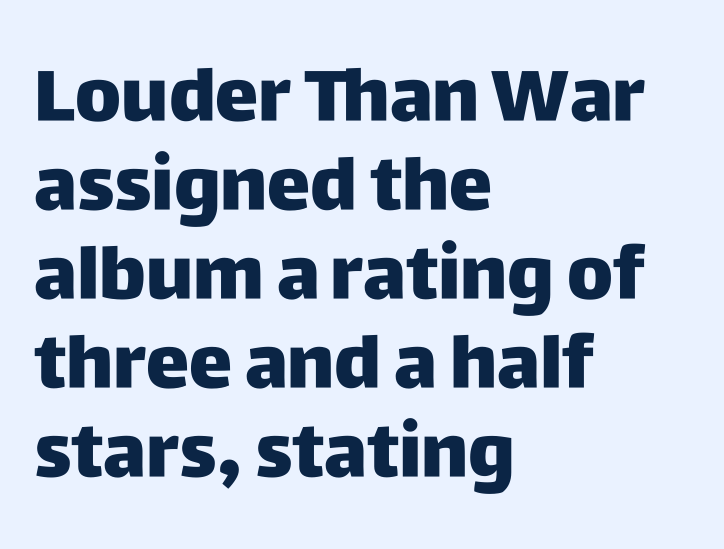
The image shows 73 px sans-serif type, upright; set left-aligned, line spacing 1.22x, normal letter spacing, not underlined; low stroke contrast and a large x-height.
